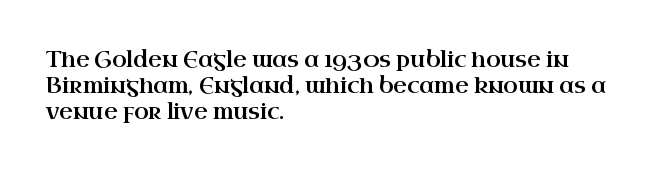
The image shows 21 px text type, upright; set left-aligned, line spacing 1.24x, normal letter spacing, not underlined.
